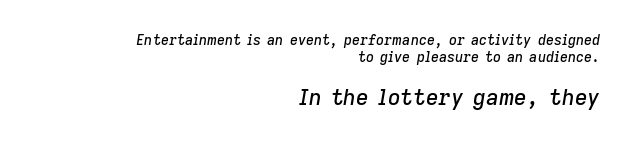
Q: Is the text italic (slanted)? A: Yes, it leans right by about 9 degrees.
Q: Is the text underlined? A: No.
Q: How is the paragraph aligned? A: Right-aligned.
Q: Is the spacing between letters normal or unusually wide? A: Normal.
Q: Which block of text is set in a larger size, the first (top) or the second (bottom)? A: The second (bottom) one.
